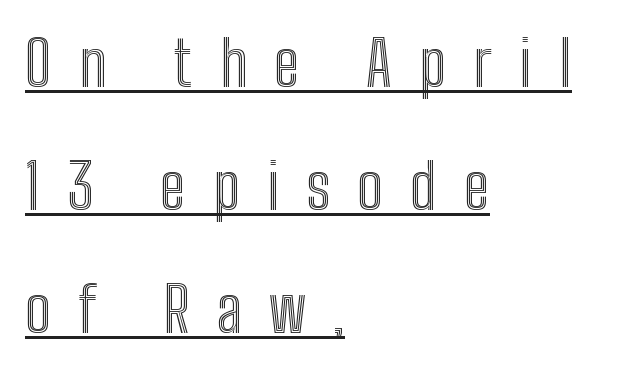
Q: Is the text italic (slanted)? A: No, it is upright.
Q: Is the text underlined? A: Yes.
Q: How is the paragraph aligned? A: Left-aligned.
Q: Is the spacing between letters normal or unusually wide? A: Unusually wide.
Q: Is the spacing between lines tight, normal or loose? A: Loose.
Q: Width (condensed, normal, or wide)? A: Condensed.
Q: x-height? A: Medium.
Q: Monospaced? A: No.
